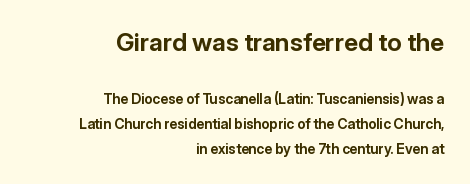
The image shows 25 px bold type, upright; set right-aligned, line spacing 1.77x, normal letter spacing, not underlined; the first (top) block is 1.79x larger.
